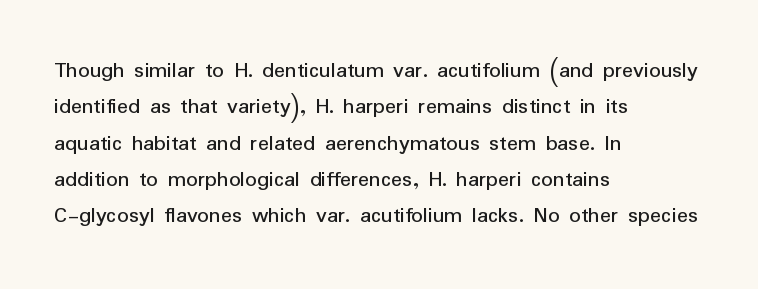
The image shows 23 px text type, upright; set left-aligned, normal line spacing (1.58x), normal letter spacing, not underlined.
